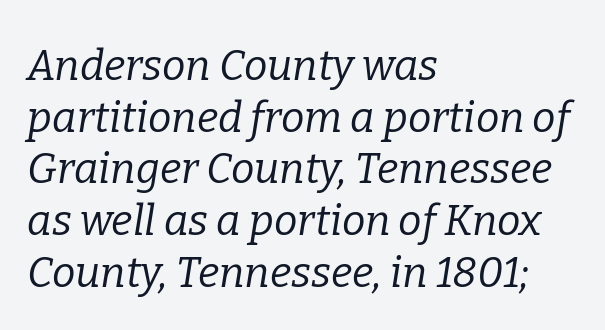
Unbolded letterforms with no extra heft. Letter spacing: default. The ragged edge is on the right, which tells us the setting is flush left. The text carries the slant typical of an italic or oblique font. Plain, unruled lines of type. Does the type have serifs? Yes, each stem ends in a small foot.
